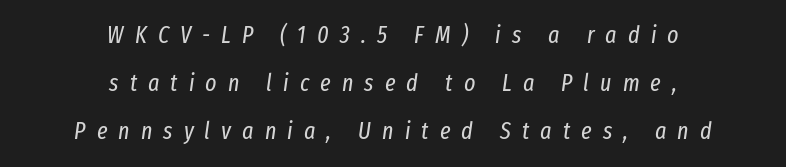
The image shows 24 px text type, italic (leaning right); set centered, loose line spacing (2.01x), unusually wide letter spacing (+0.46 em), not underlined.
